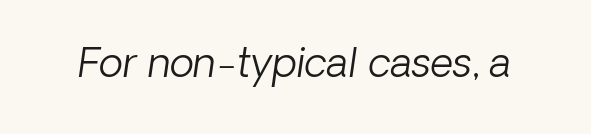
{"italic": "yes", "lean": "right", "slant_degrees": 8, "bold": "no", "weight": "light", "width": "normal", "stroke_contrast": "low", "x_height": "medium", "monospaced": "no", "underline": "no", "letter_spacing": "normal", "letter_spacing_em": 0.0, "glyph_px": 40}
